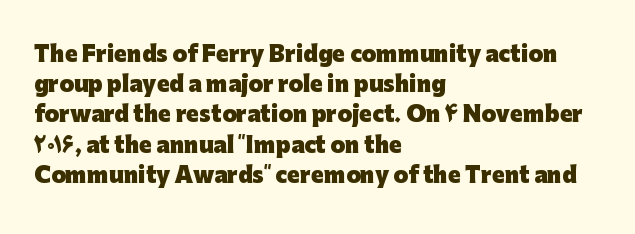
The image shows 21 px bold type, upright; set left-aligned, normal line spacing (1.44x), normal letter spacing, not underlined.
